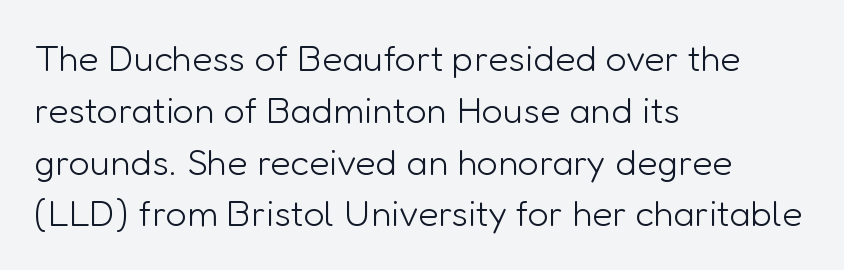
Q: Is the text bold? A: No.
Q: Is the text italic (slanted)? A: No, it is upright.
Q: Is the typeface a serif or a sans-serif typeface? A: Sans-serif.
Q: Is the text underlined? A: No.
Q: How is the paragraph aligned? A: Left-aligned.
Q: Is the spacing between letters normal or unusually wide? A: Normal.
Q: Is the spacing between lines tight, normal or loose? A: Normal.
Q: Width (condensed, normal, or wide)? A: Normal.
Q: Stroke contrast? A: Low.
Q: x-height? A: Medium.
Q: Monospaced? A: No.
